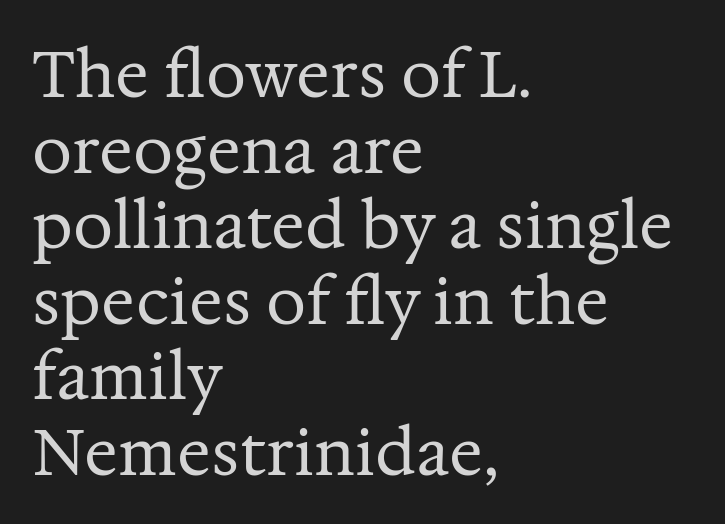
No italicization has been applied; the sample stays upright. These glyphs show unthickened strokes, regular width or finer. A serif font was chosen for this passage. The baseline area is clear.
